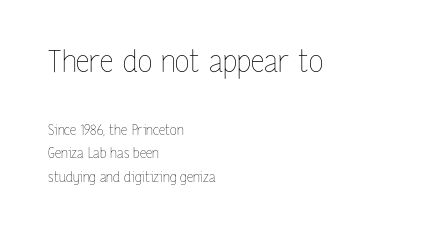
The image shows 30 px thin, condensed type, upright; set left-aligned, normal line spacing (1.69x), normal letter spacing, not underlined; the first (top) block is 2.14x larger; low stroke contrast and a medium x-height.
